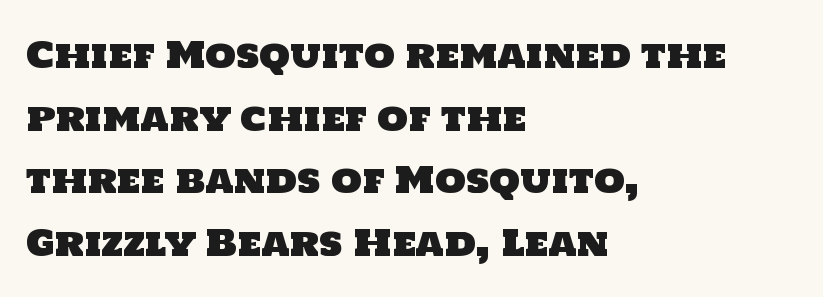
These lines are set flush left with a ragged right edge. The type is set solid horizontally, with unmodified tracking. Looks like regular typesetting: each glyph gets only the width it needs. Is this a sans? Yes — the strokes have no serifs. The string is rendered with underlining switched off.
